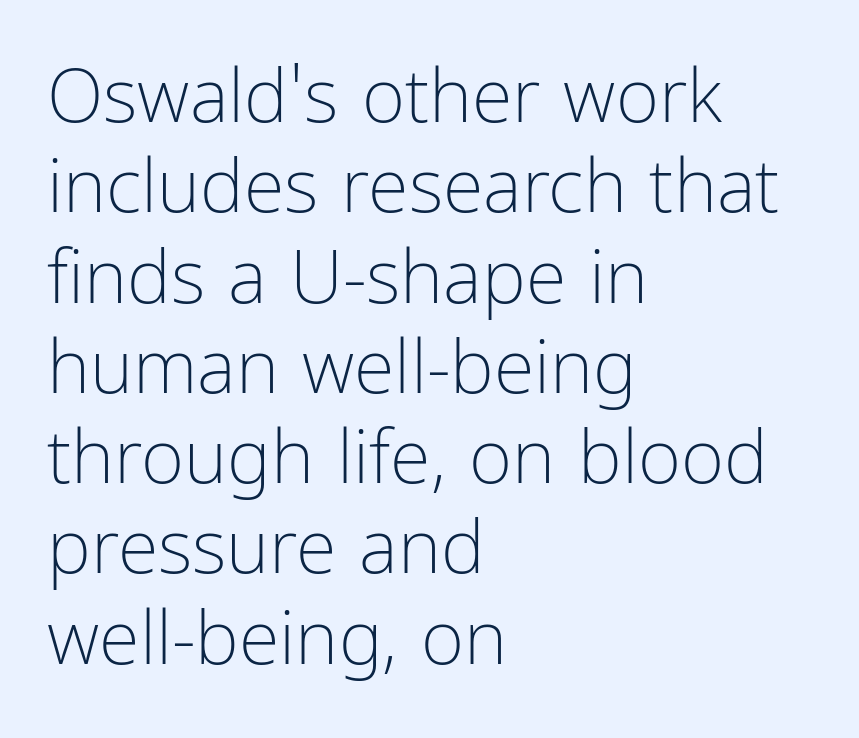
A clean baseline with only descenders dipping below it. Varying glyph widths throughout — classic text-font behaviour. Teacher's note: observe the even left margin — that is flush-left alignment. Type style note: lacks serifs.
